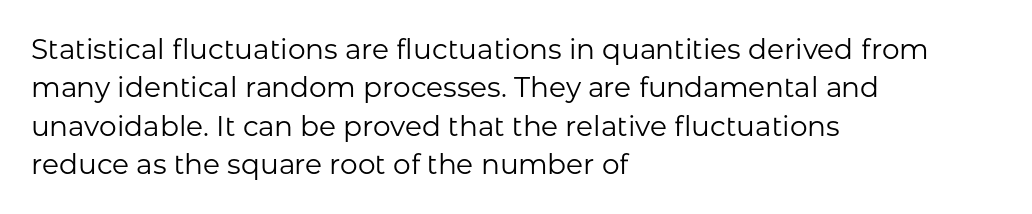
The paragraph shown leans on its left margin. The specimen omits any rule beneath the text block's lines. The passage shown stacks its lines at a standard gap. Are there feet on the stems? There aren't — it's a sans. Standard letterfit; no display-style spreading of the glyphs. The letters look calm and open, with moderate or lighter stems.
